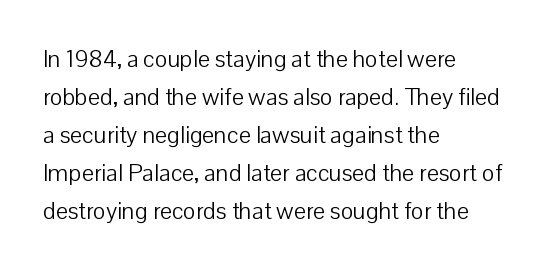
The image shows 24 px text type, upright; set left-aligned, normal line spacing (1.58x), normal letter spacing, not underlined.
